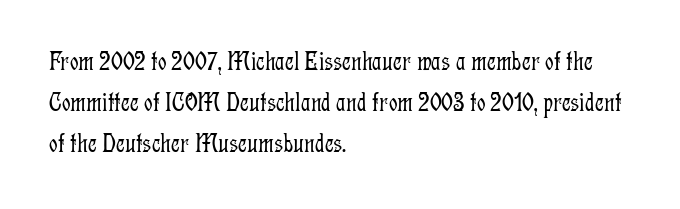
On a weight scale, this lands at 450 or below. The passage shown has conventional tracking throughout. A normal amount of white space separates one row of letters from the next. The rag falls on the right side of this text block.
